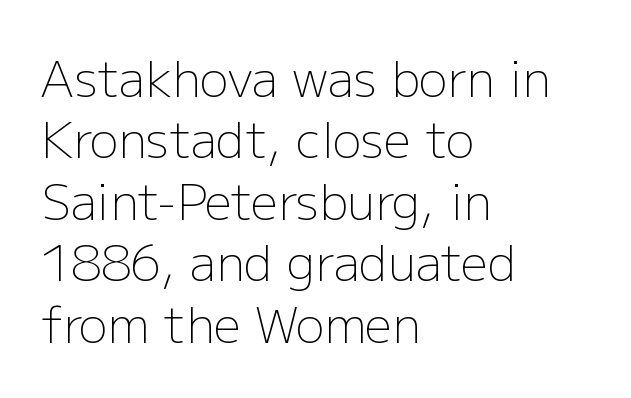
If you measured baseline to baseline, you'd find a middling distance. Posture: vertical. Think standard paragraph weight, or any step lighter than that. Layout note: lines flush left.
